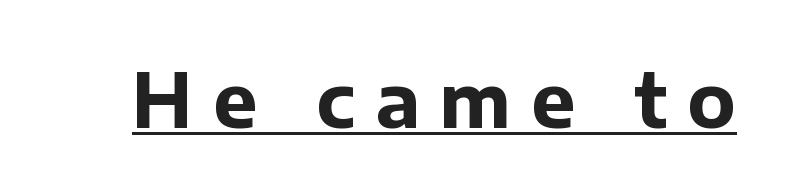
Q: Is the text bold? A: Yes.
Q: Is the text italic (slanted)? A: No, it is upright.
Q: Is the typeface a serif or a sans-serif typeface? A: Sans-serif.
Q: Is the text underlined? A: Yes.
Q: Is the spacing between letters normal or unusually wide? A: Unusually wide.
Q: Width (condensed, normal, or wide)? A: Normal.
Q: Stroke contrast? A: Low.
Q: x-height? A: Medium.
Q: Monospaced? A: No.
